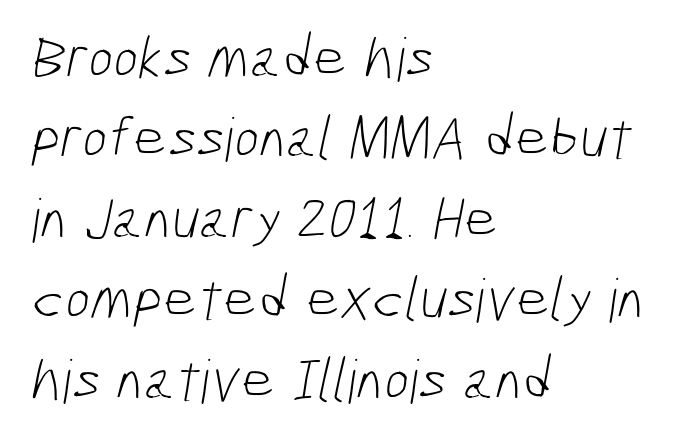
Leading matches the norm, producing a regular column. You can tell from the bare stems that sans-serif type was used. The face used here is rendered with its standard letterfit. A clean baseline with only descenders dipping below it. These lines stack with their left ends in a neat column.
